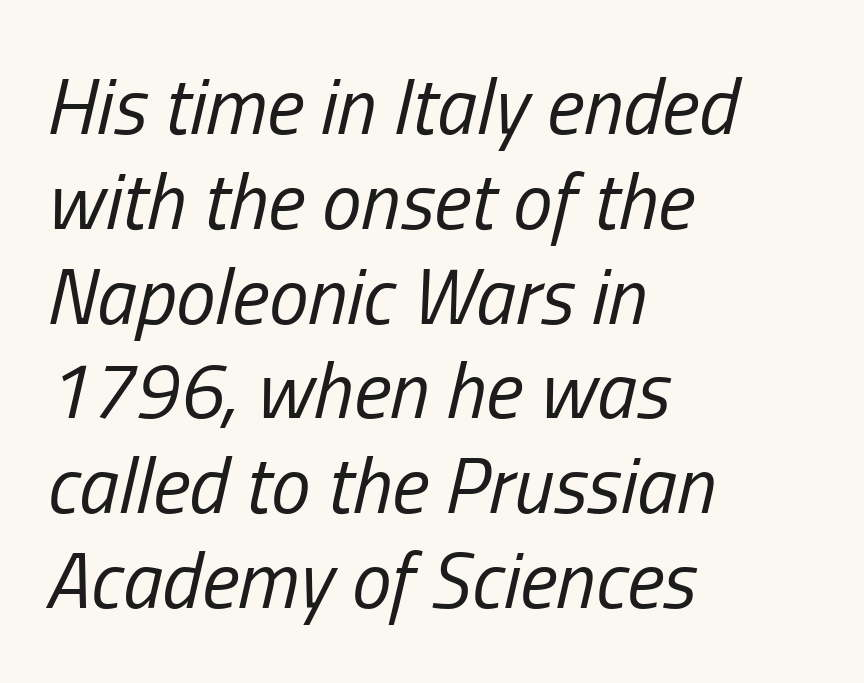
{"italic": "yes", "lean": "right", "slant_degrees": 13, "bold": "no", "weight": "regular", "width": "condensed", "stroke_contrast": "low", "x_height": "medium", "monospaced": "no", "underline": "no", "align": "left", "line_spacing_ratio": 1.2, "letter_spacing": "normal", "letter_spacing_em": 0.0, "glyph_px": 79}
